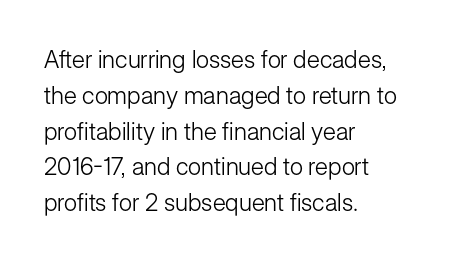
The setting favours the left margin, as ordinary paragraphs usually do. Upright lettering throughout. Letter spacing: default. No chunkiness to these letters — they're not bold.
